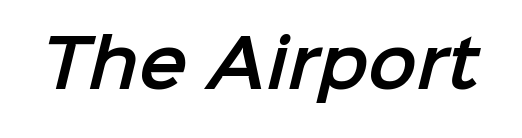
Q: Is the typeface a serif or a sans-serif typeface? A: Sans-serif.
Q: Is the text underlined? A: No.
Q: Is the spacing between letters normal or unusually wide? A: Normal.
Q: Width (condensed, normal, or wide)? A: Normal.
Q: Stroke contrast? A: Low.
Q: x-height? A: Medium.
Q: Monospaced? A: No.
